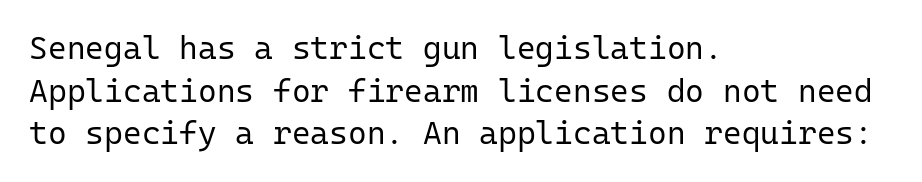
Q: Is the text bold? A: No.
Q: Is the text italic (slanted)? A: No, it is upright.
Q: Is the typeface a serif or a sans-serif typeface? A: Sans-serif.
Q: Is the text underlined? A: No.
Q: How is the paragraph aligned? A: Left-aligned.
Q: Is the spacing between letters normal or unusually wide? A: Normal.
Q: Is the spacing between lines tight, normal or loose? A: Normal.
Q: Width (condensed, normal, or wide)? A: Normal.
Q: Stroke contrast? A: Low.
Q: x-height? A: Medium.
Q: Monospaced? A: Yes.
